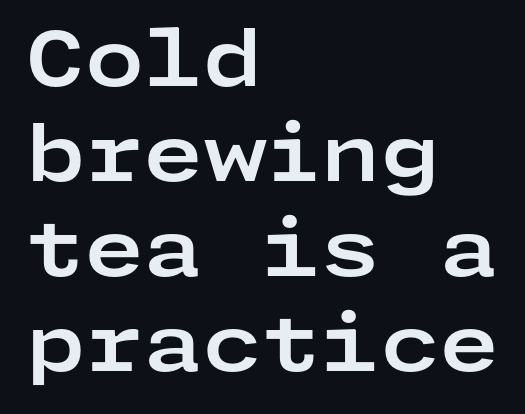
Compared with typical body copy, the letter spacing here is the same. A sans-serif font was chosen for this passage. The typesetter chose a ragged-right arrangement here. Just letters on the line, the space beneath them empty. Nope, not italic — everything's standing straight.
